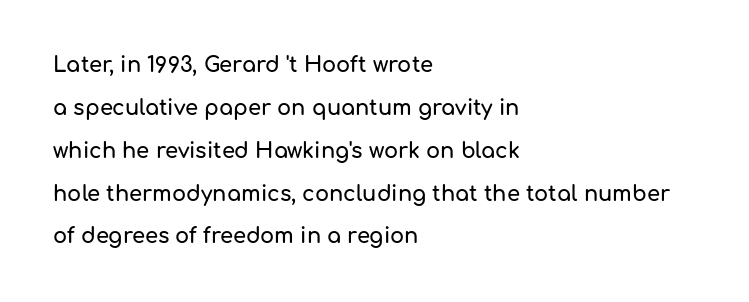
Look at the tracking — it's just the regular setting, nothing added. Successive baselines arrive slowly, with a big drop between each. A bare baseline throughout the passage. The lines are quadded left.
